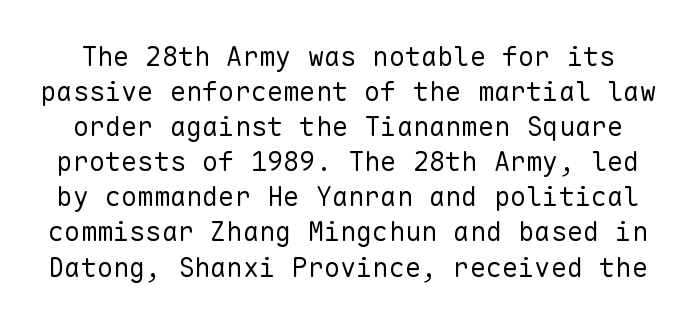
{"italic": "no", "bold": "no", "underline": "no", "line_spacing": "normal", "line_spacing_ratio": 1.3, "letter_spacing": "normal", "letter_spacing_em": 0.0, "glyph_px": 27}
